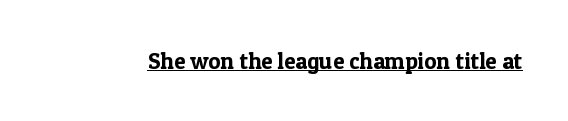
Q: Is the text italic (slanted)? A: No, it is upright.
Q: Is the text underlined? A: Yes.
Q: Is the spacing between letters normal or unusually wide? A: Normal.
